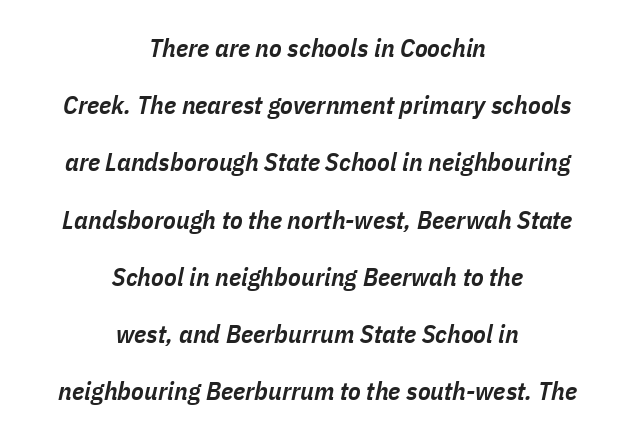
The image shows 26 px text type, italic (leaning right); set centered, loose line spacing (2.2x), normal letter spacing, not underlined.
